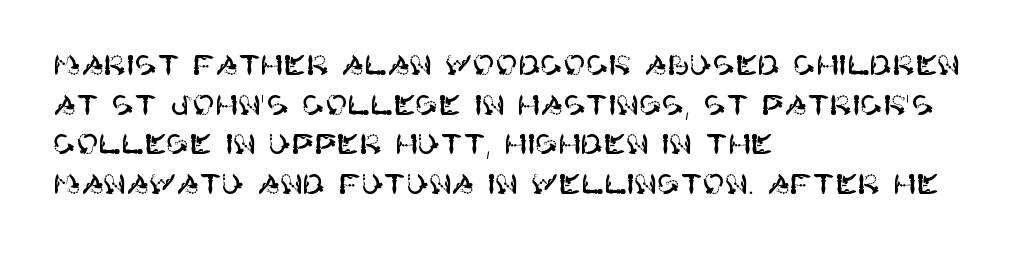
The image shows 27 px text type, upright; set left-aligned, normal line spacing (1.47x), normal letter spacing, not underlined.
